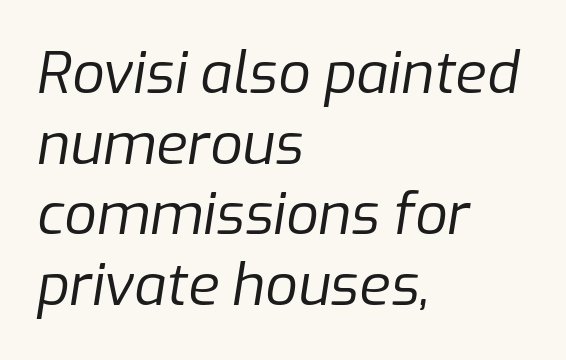
{"italic": "yes", "lean": "right", "slant_degrees": 9, "bold": "no", "weight": "regular", "width": "normal", "stroke_contrast": "low", "x_height": "medium", "monospaced": "no", "underline": "no", "align": "left", "line_spacing_ratio": 1.24, "letter_spacing": "normal", "letter_spacing_em": 0.0, "glyph_px": 57}
